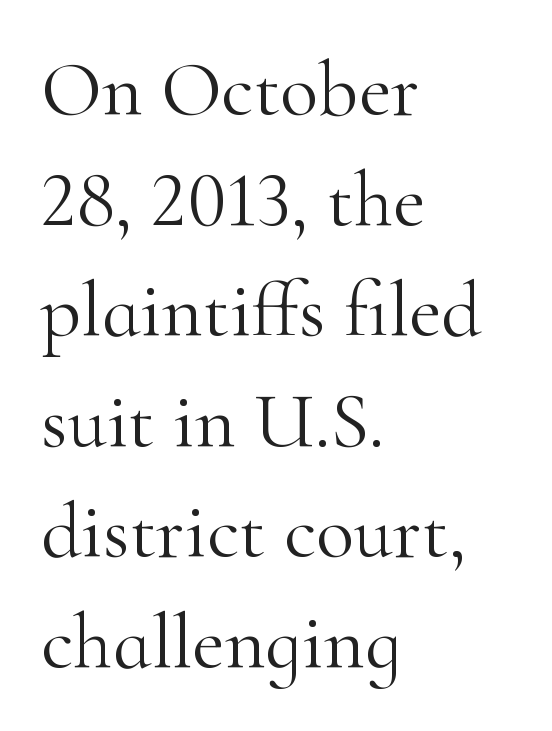
Observe the serifs anchoring each vertical stroke in this sample. Line beginnings align vertically; line endings do not. Spacing verdict: proportional, widths tailored to each character. Nope, not italic — everything's standing straight. Compared with typical body copy, the letter spacing here is the same.
